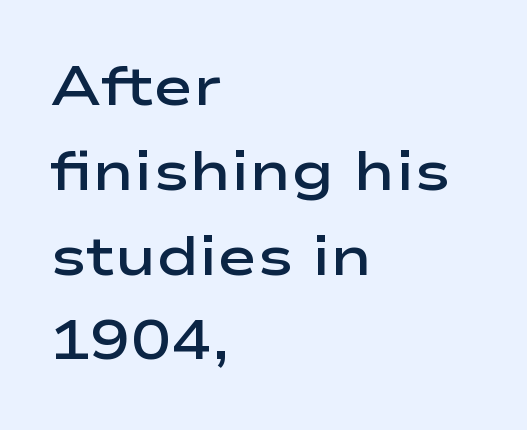
A sans-serif font was chosen for this passage. Normally led — the rows are evenly, conventionally spaced. You could not count columns in this text — the font is proportionally spaced. Caption: semibold face, moderately heavy strokes.
